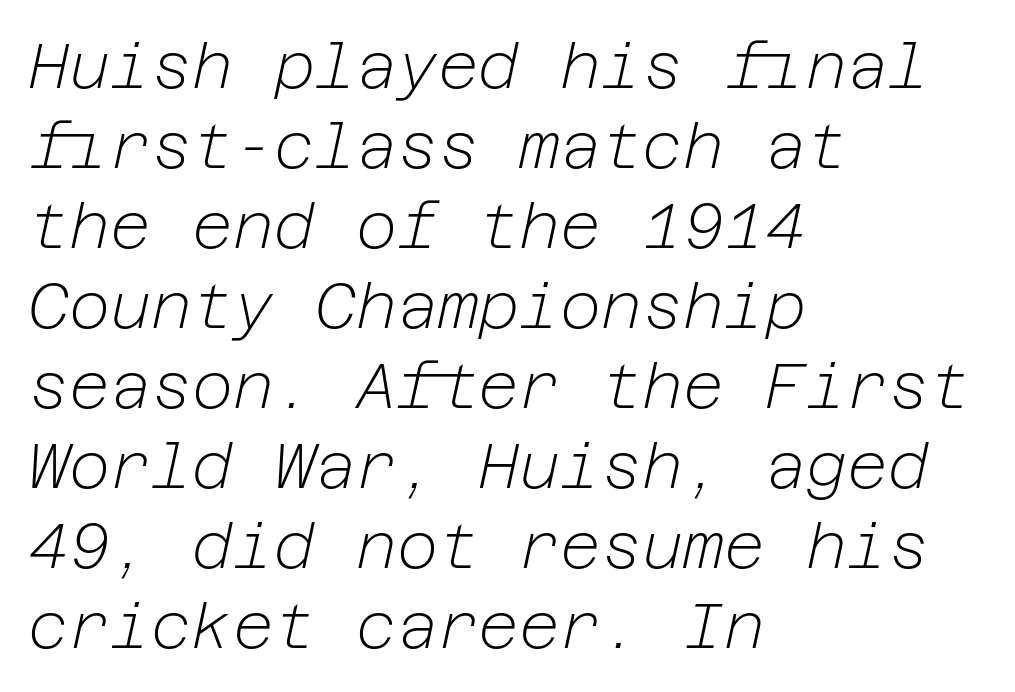
The image shows 63 px light type, italic (leaning right); set left-aligned, normal line spacing (1.27x), normal letter spacing, not underlined; low stroke contrast and a medium x-height.
